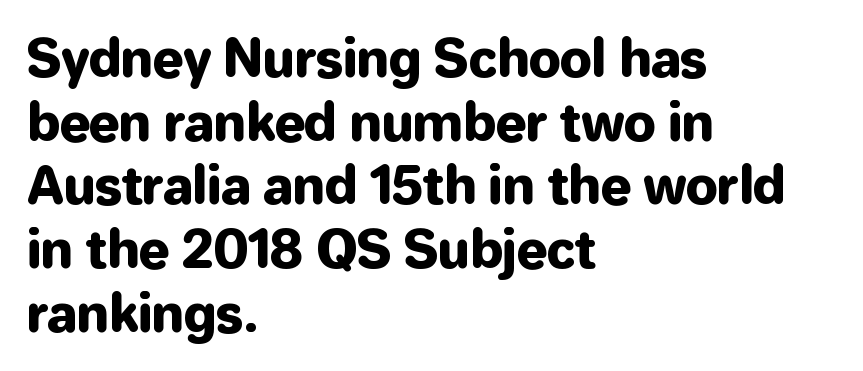
{"serif": "no", "italic": "no", "width": "normal", "stroke_contrast": "low", "x_height": "medium", "monospaced": "no", "underline": "no", "align": "left", "line_spacing": "normal", "line_spacing_ratio": 1.25, "letter_spacing": "normal", "letter_spacing_em": 0.0, "glyph_px": 51}
